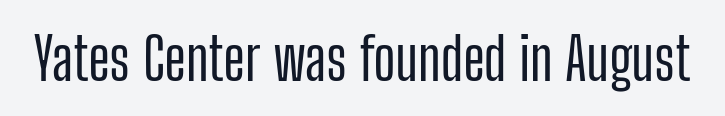
{"serif": "no", "italic": "no", "width": "condensed", "stroke_contrast": "low", "x_height": "medium", "monospaced": "no", "underline": "no", "letter_spacing": "normal", "letter_spacing_em": 0.0, "glyph_px": 59}
